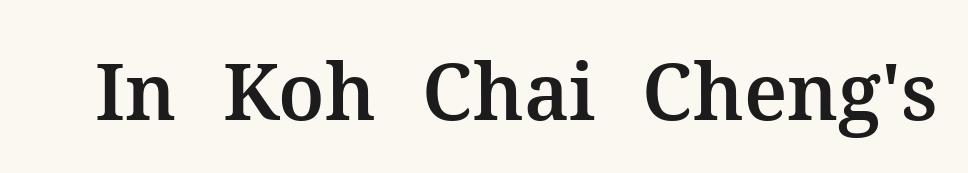
Q: Is the text italic (slanted)? A: No, it is upright.
Q: Is the typeface a serif or a sans-serif typeface? A: Serif.
Q: Is the text underlined? A: No.
Q: Is the spacing between letters normal or unusually wide? A: Normal.
Q: Width (condensed, normal, or wide)? A: Normal.
Q: Stroke contrast? A: Medium.
Q: x-height? A: Medium.
Q: Monospaced? A: No.
